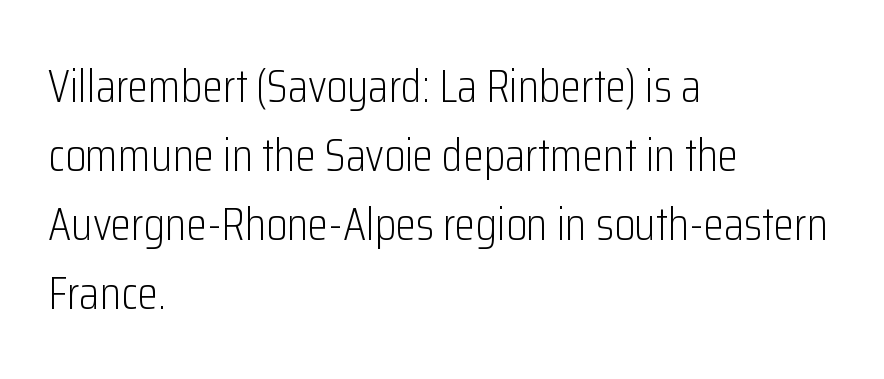
The image shows 47 px light, condensed sans-serif type, upright; set left-aligned, normal line spacing (1.47x), normal letter spacing, not underlined; low stroke contrast and a medium x-height.
